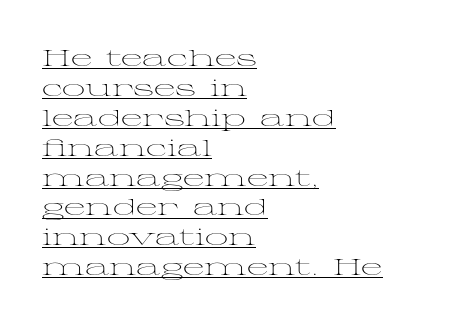
Q: Is the text bold? A: No.
Q: Is the text italic (slanted)? A: No, it is upright.
Q: Is the text underlined? A: Yes.
Q: How is the paragraph aligned? A: Left-aligned.
Q: Is the spacing between letters normal or unusually wide? A: Normal.
Q: Is the spacing between lines tight, normal or loose? A: Normal.
